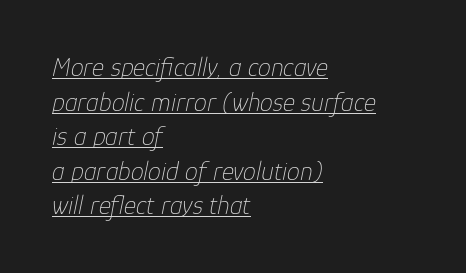
{"italic": "yes", "lean": "right", "slant_degrees": 12, "bold": "no", "underline": "yes", "align": "left", "line_spacing": "normal", "line_spacing_ratio": 1.33, "letter_spacing": "normal", "letter_spacing_em": 0.0, "glyph_px": 26}
